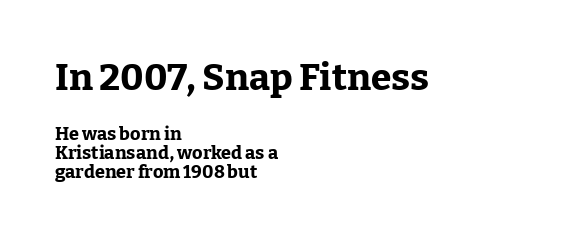
Q: Is the text bold? A: Yes.
Q: Is the text italic (slanted)? A: No, it is upright.
Q: Is the typeface a serif or a sans-serif typeface? A: Serif.
Q: Is the text underlined? A: No.
Q: How is the paragraph aligned? A: Left-aligned.
Q: Is the spacing between letters normal or unusually wide? A: Normal.
Q: Is the spacing between lines tight, normal or loose? A: Tight.
Q: Which block of text is set in a larger size, the first (top) or the second (bottom)? A: The first (top) one.
Q: Width (condensed, normal, or wide)? A: Normal.
Q: Stroke contrast? A: Low.
Q: x-height? A: Medium.
Q: Monospaced? A: No.
